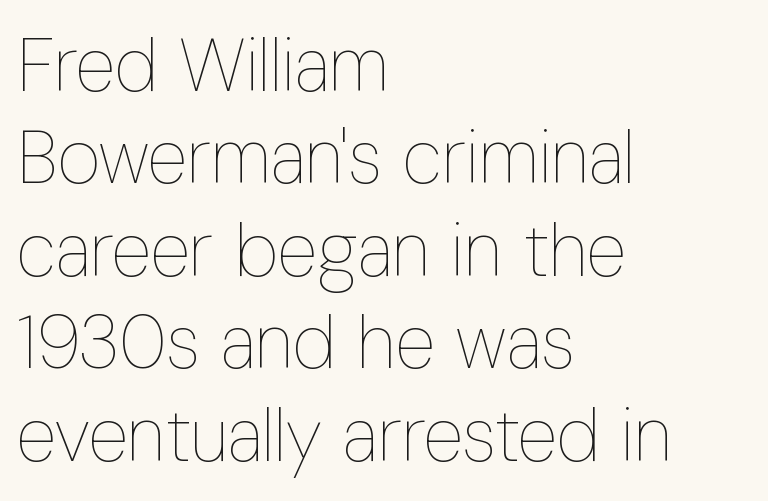
On a weight scale, this lands at 450 or below. Quick note: interline space is typical. You could not count columns in this text — the font is proportionally spaced. Words float on clear page, feet unadorned. Left-aligned paragraph, ragged on the right.
